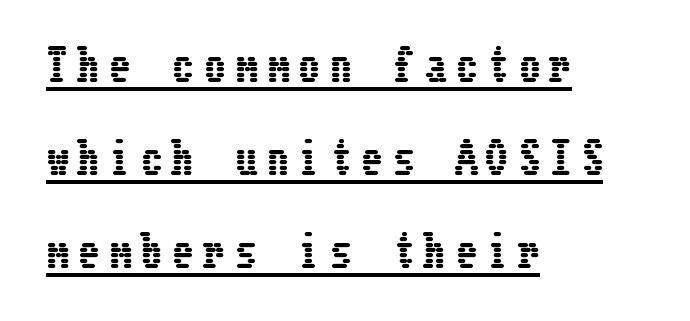
The image shows 42 px condensed type, upright; set left-aligned, loose line spacing (2.21x), unusually wide letter spacing (+0.25 em), underlined; low stroke contrast and a medium x-height.
